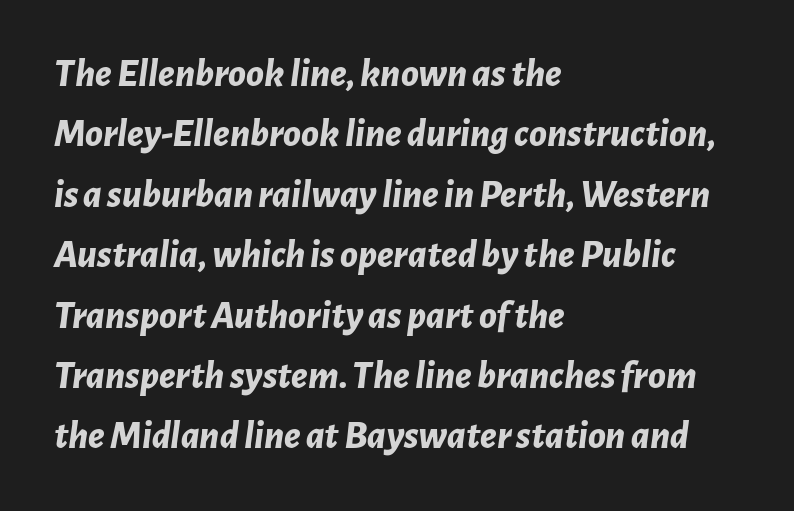
Q: Is the text bold? A: Yes.
Q: Is the text italic (slanted)? A: Yes, it leans right by about 7 degrees.
Q: Is the text underlined? A: No.
Q: How is the paragraph aligned? A: Left-aligned.
Q: Is the spacing between letters normal or unusually wide? A: Normal.
Q: Is the spacing between lines tight, normal or loose? A: Normal.
Q: Width (condensed, normal, or wide)? A: Normal.
Q: Stroke contrast? A: Low.
Q: x-height? A: Medium.
Q: Monospaced? A: No.
